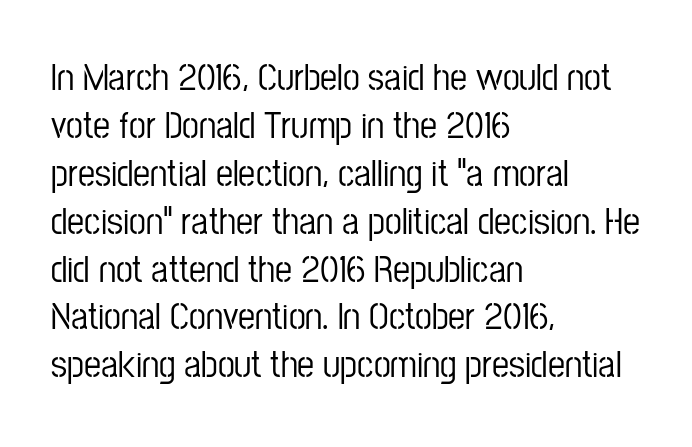
{"serif": "no", "italic": "no", "width": "condensed", "stroke_contrast": "low", "x_height": "medium", "monospaced": "no", "underline": "no", "align": "left", "line_spacing": "normal", "line_spacing_ratio": 1.26, "letter_spacing": "normal", "letter_spacing_em": 0.0, "glyph_px": 38}
